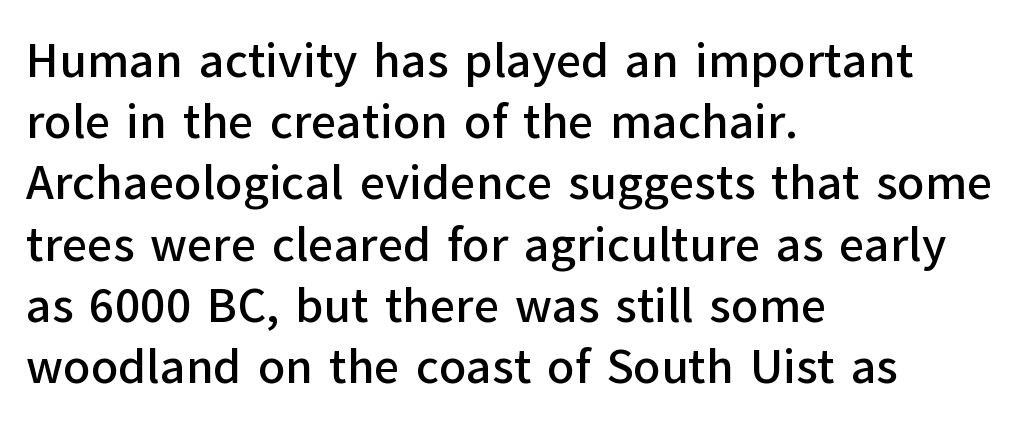
The image shows 49 px sans-serif type, upright; set left-aligned, normal line spacing (1.25x), normal letter spacing, not underlined; low stroke contrast and a medium x-height.
